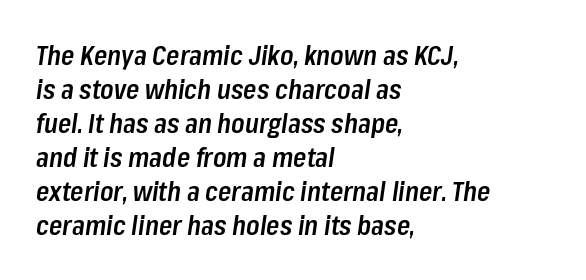
Q: Is the text bold? A: Semi-bold.
Q: Is the text italic (slanted)? A: Yes, it leans right by about 8 degrees.
Q: Is the text underlined? A: No.
Q: How is the paragraph aligned? A: Left-aligned.
Q: Is the spacing between letters normal or unusually wide? A: Normal.
Q: Is the spacing between lines tight, normal or loose? A: Normal.
